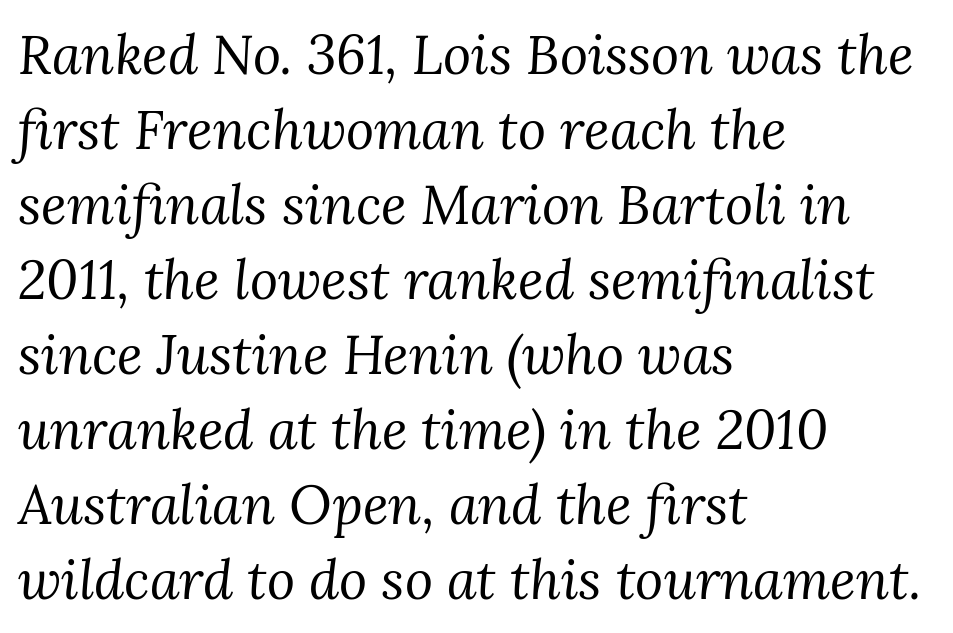
Q: Is the text bold? A: No.
Q: Is the text italic (slanted)? A: Yes, it leans right by about 3 degrees.
Q: Is the typeface a serif or a sans-serif typeface? A: Serif.
Q: Is the text underlined? A: No.
Q: How is the paragraph aligned? A: Left-aligned.
Q: Is the spacing between letters normal or unusually wide? A: Normal.
Q: Is the spacing between lines tight, normal or loose? A: Normal.
Q: Width (condensed, normal, or wide)? A: Normal.
Q: Stroke contrast? A: Medium.
Q: x-height? A: Medium.
Q: Monospaced? A: No.
